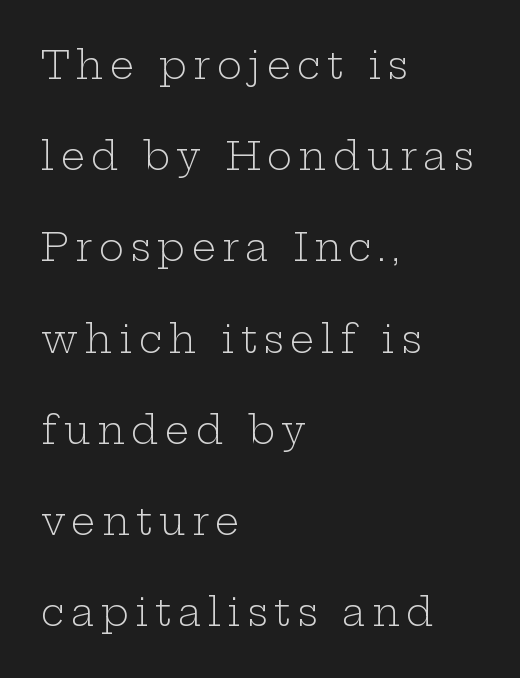
The image shows 38 px light, wide serif type, upright; set left-aligned, loose line spacing (2.4x), not underlined; low stroke contrast and a medium x-height.
